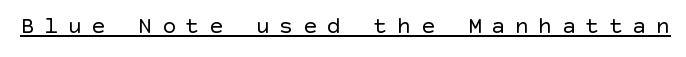
{"italic": "no", "bold": "no", "underline": "yes", "letter_spacing": "wide", "letter_spacing_em": 0.38, "glyph_px": 24}
